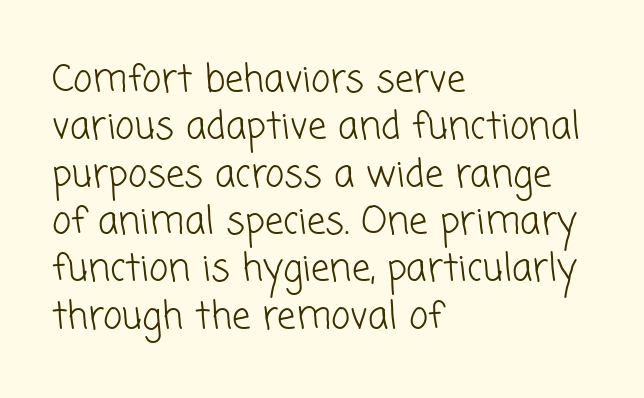
The image shows 37 px light sans-serif type; set left-aligned, normal line spacing (1.28x), normal letter spacing, not underlined; low stroke contrast and a medium x-height.
